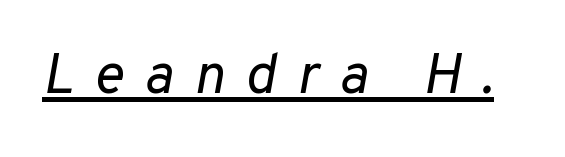
The image shows 57 px regular-weight type, italic (leaning right); set unusually wide letter spacing (+0.36 em), underlined; low stroke contrast and a medium x-height.
